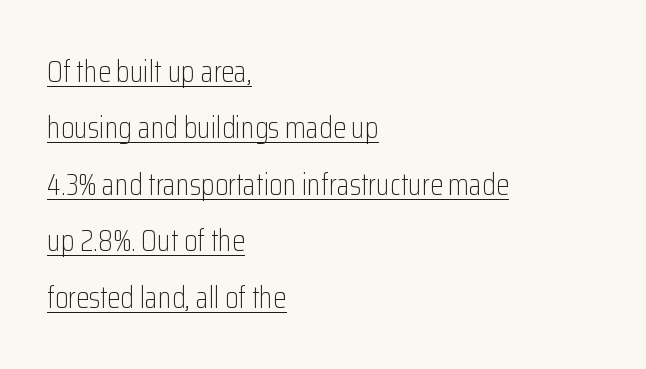
Are there feet on the stems? There aren't — it's a sans. In terms of posture, this sample is upright. The paragraph has a hard left edge and a soft right edge. Nothing heavy about these letters — not bold at all. How are the letters spaced? Ordinarily, with no added tracking. The letters advance in unequal steps, a hallmark of proportional type.
